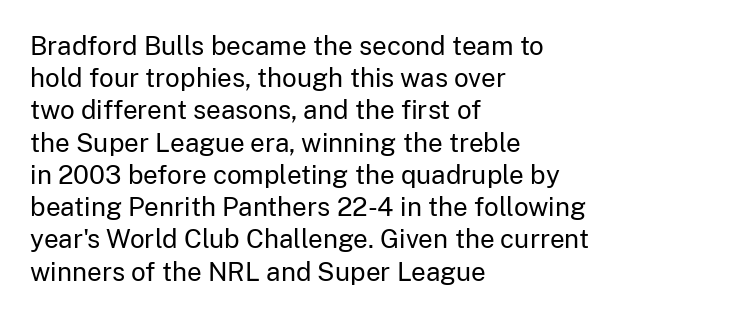
No letter is thick-stroked: the sample isn't bold. The lettering stays uniformly vertical, giving the passage a roman look. This sample uses plain, unmodified letter spacing. These lines stack with their left ends in a neat column. The gap between lines stays unmarked.
